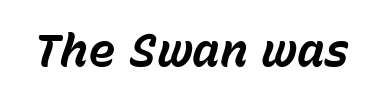
Q: Is the text bold? A: Yes.
Q: Is the text italic (slanted)? A: Yes, it leans right by about 15 degrees.
Q: Is the text underlined? A: No.
Q: Is the spacing between letters normal or unusually wide? A: Normal.
Q: Width (condensed, normal, or wide)? A: Normal.
Q: Stroke contrast? A: Low.
Q: x-height? A: Medium.
Q: Monospaced? A: No.
